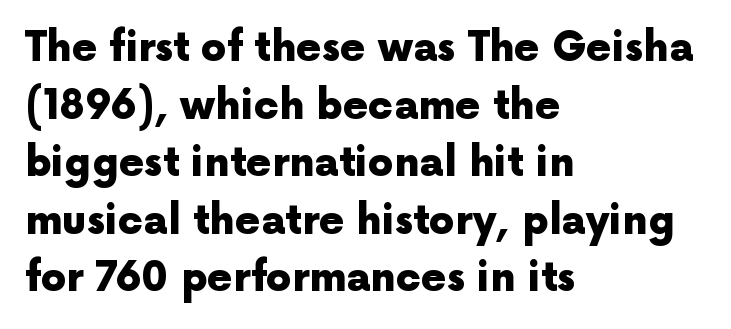
{"serif": "no", "italic": "no", "bold": "yes", "weight": "heavy", "width": "normal", "x_height": "medium", "monospaced": "no", "underline": "no", "align": "left", "line_spacing": "normal", "line_spacing_ratio": 1.44, "letter_spacing": "normal", "letter_spacing_em": 0.0, "glyph_px": 40}
